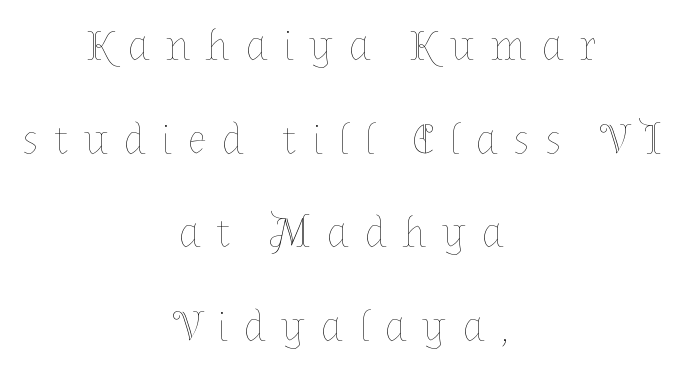
This rendering uses center alignment, leaving both contours irregular but symmetric. Someone cranked the tracking dial way up on this one. The gap between lines stays unmarked. The designer dialed line spacing up above the default.
